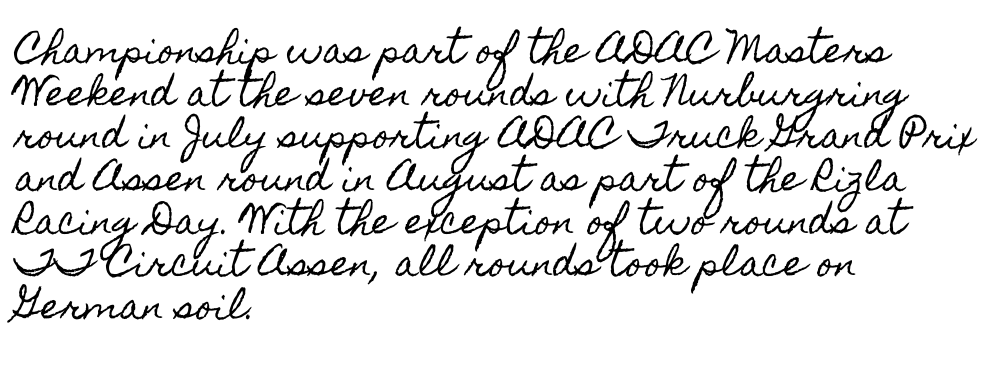
Plain, unruled lines of type. The passage shown has conventional tracking throughout. A typesetter would call this proportional, since set widths differ per character. Notice how the passage keeps a crisp vertical edge on the left only.
